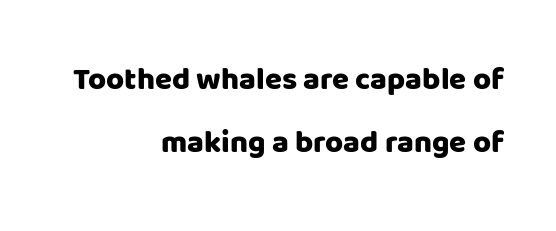
The image shows 31 px sans-serif type, upright; set right-aligned, loose line spacing (2.04x), normal letter spacing, not underlined; low stroke contrast and a large x-height.
